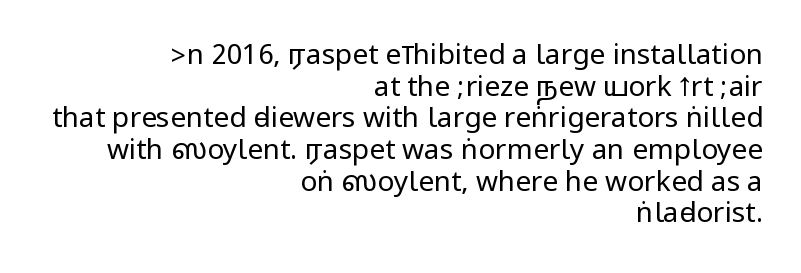
Q: Is the text bold? A: No.
Q: Is the text italic (slanted)? A: No, it is upright.
Q: Is the typeface a serif or a sans-serif typeface? A: Sans-serif.
Q: Is the text underlined? A: No.
Q: How is the paragraph aligned? A: Right-aligned.
Q: Is the spacing between letters normal or unusually wide? A: Normal.
Q: Is the spacing between lines tight, normal or loose? A: Tight.
Q: Width (condensed, normal, or wide)? A: Condensed.
Q: Stroke contrast? A: Low.
